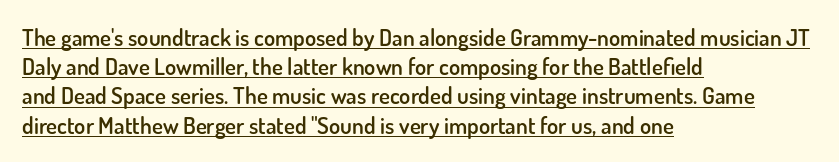
What's the leading like? Ordinary, nothing unusual. A baseline rule has been typeset under these characters. Firm but not heavy-handed strokes: this text is semibold. The specimen reads as upright at a glance. Students, note that the glyphs here touch the page at normal intervals.
